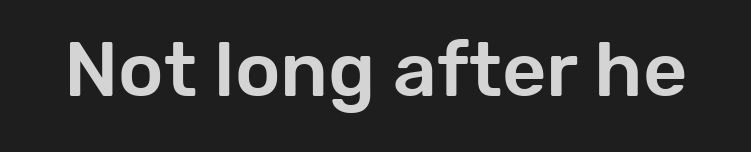
Between one letter and the next there's only the usual sliver of space. Is this a sans? Yes — the strokes have no serifs. This rendering features lettering with no underline. This is the regular roman posture of the typeface. Each letter keeps its own natural width here, so spacing adapts to shape.
